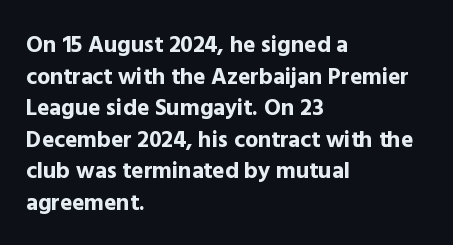
One glance says typical: line gaps are just what's usual. The letters stand upright; this is a roman face. These lines stack with their left ends in a neat column. Bold? Absolutely — the strokes are thick and heavy.
